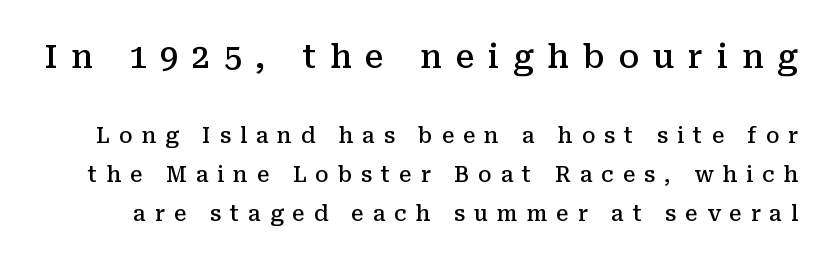
{"serif": "yes", "italic": "no", "bold": "semi", "weight": "semibold", "width": "normal", "stroke_contrast": "medium", "x_height": "medium", "monospaced": "no", "underline": "no", "line_spacing_ratio": 1.86, "letter_spacing": "wide", "letter_spacing_em": 0.43, "larger_block": "first", "size_ratio": 1.52, "glyph_px": 32}
